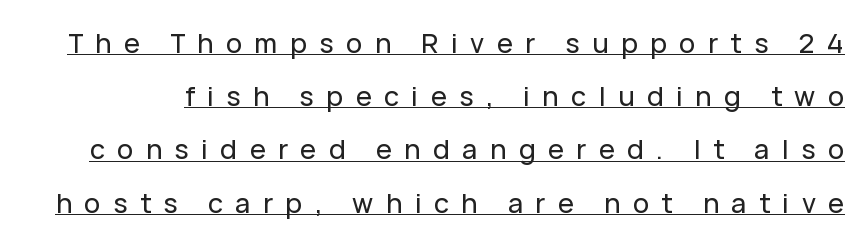
Q: Is the text italic (slanted)? A: No, it is upright.
Q: Is the text underlined? A: Yes.
Q: Is the spacing between letters normal or unusually wide? A: Unusually wide.
Q: Is the spacing between lines tight, normal or loose? A: Loose.
